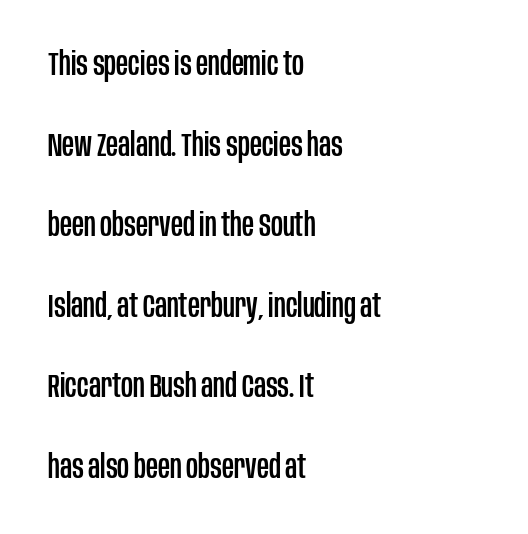
The strip under each line holds only bare page. The letters carry no serifs — their stems end cleanly without finishing strokes. Is the letter spacing exaggerated? No — it looks like the ordinary default. These lines are rendered in a variable-pitch font. Unlike italic type, these characters show no tilt at all.
